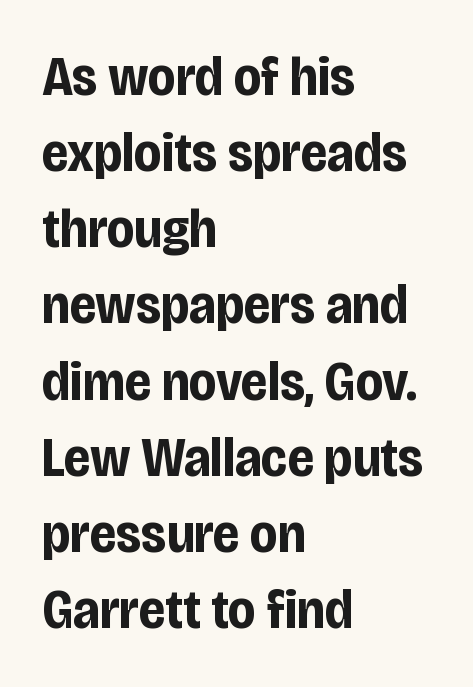
Q: Is the text bold? A: Yes.
Q: Is the text italic (slanted)? A: No, it is upright.
Q: Is the typeface a serif or a sans-serif typeface? A: Sans-serif.
Q: Is the text underlined? A: No.
Q: How is the paragraph aligned? A: Left-aligned.
Q: Is the spacing between letters normal or unusually wide? A: Normal.
Q: Is the spacing between lines tight, normal or loose? A: Normal.
Q: Width (condensed, normal, or wide)? A: Condensed.
Q: Stroke contrast? A: Low.
Q: x-height? A: Large.
Q: Monospaced? A: No.
